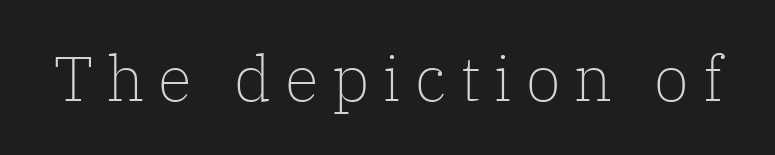
In terms of posture, this sample is upright. Ink coverage per letter is moderate at most. The text was rendered using a seriffed face with decorative stroke endings. Type without underlining.
